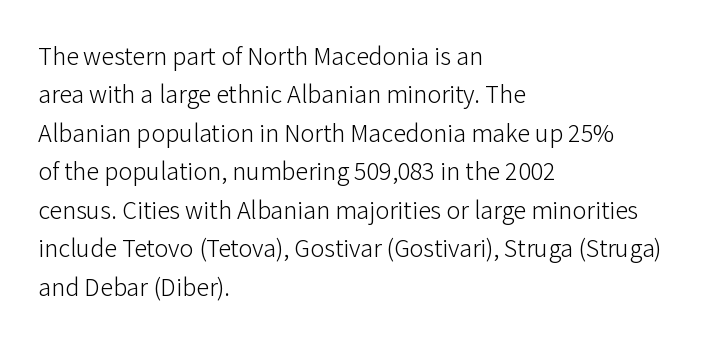
Leftover space on each line is placed entirely after the last word. The font sits on the lighter half of the weight spectrum, regular included. Here the glyphs are tracked normally, forming tight word shapes. Evenly set lines give the paragraph a standard silhouette. The area under the type is left untouched. The letters stand upright; this is a roman face.
